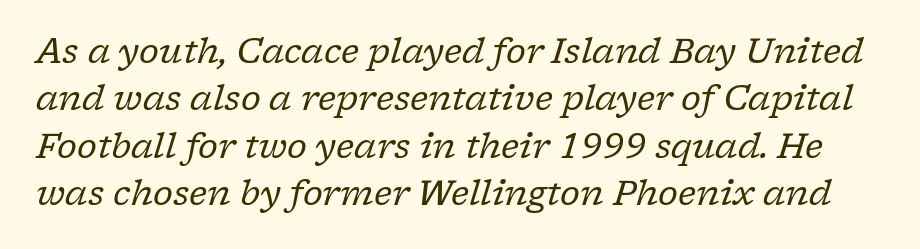
The image shows 34 px regular-weight serif type, italic (leaning right); set normal line spacing (1.39x), normal letter spacing, not underlined; low stroke contrast and a medium x-height.
